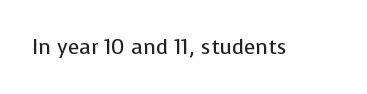
Q: Is the text bold? A: No.
Q: Is the text italic (slanted)? A: No, it is upright.
Q: Is the text underlined? A: No.
Q: Is the spacing between letters normal or unusually wide? A: Normal.
